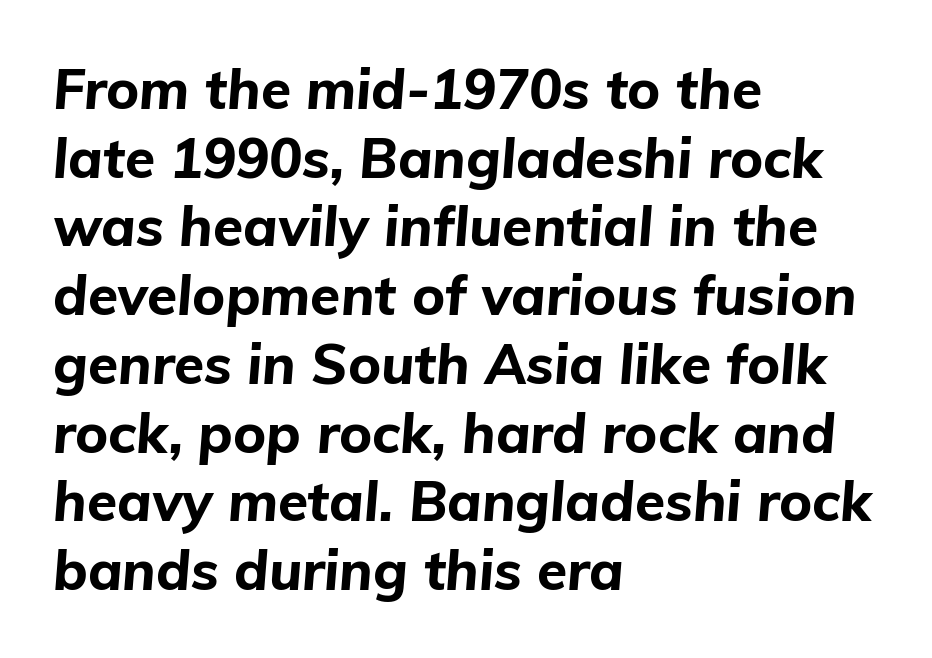
Q: Is the text bold? A: Yes.
Q: Is the text italic (slanted)? A: Yes, it leans right by about 5 degrees.
Q: Is the text underlined? A: No.
Q: How is the paragraph aligned? A: Left-aligned.
Q: Is the spacing between letters normal or unusually wide? A: Normal.
Q: Is the spacing between lines tight, normal or loose? A: Normal.
Q: Width (condensed, normal, or wide)? A: Normal.
Q: Stroke contrast? A: Low.
Q: x-height? A: Medium.
Q: Monospaced? A: No.
